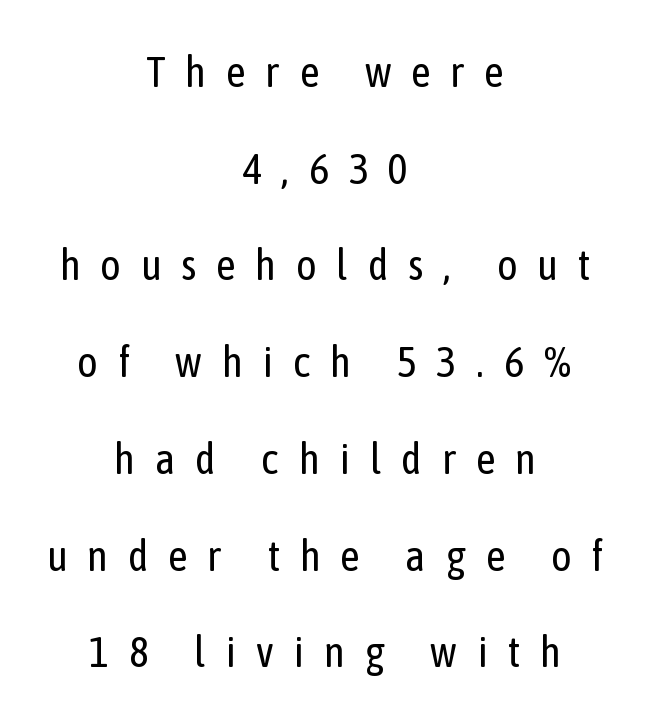
The image shows 43 px regular-weight, condensed sans-serif type, upright; set centered, loose line spacing (2.25x), unusually wide letter spacing (+0.46 em), not underlined; low stroke contrast and a medium x-height.
